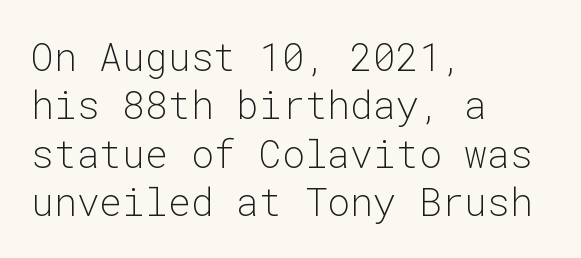
The image shows 38 px light sans-serif type, upright, monospaced; set left-aligned, normal line spacing (1.27x), normal letter spacing, not underlined; low stroke contrast and a medium x-height.
